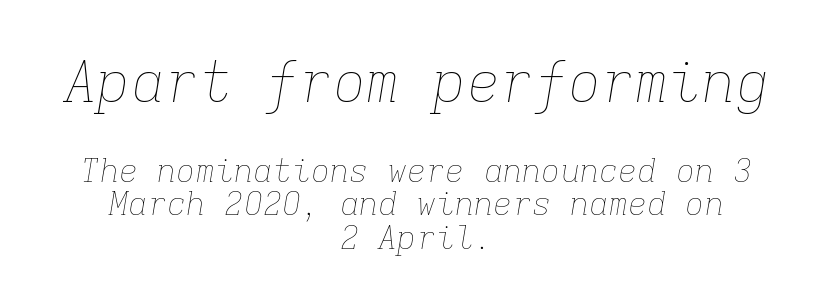
These lines huddle together more closely than default settings would place them. The font sits on the lighter half of the weight spectrum, regular included. These two chunks differ in scale, with the top chunk taking the larger measure. Words appear dense and cohesive because spacing is normal. The letters march in equal steps, a hallmark of fixed-pitch type. The rendering positions every line midway between the sides.
